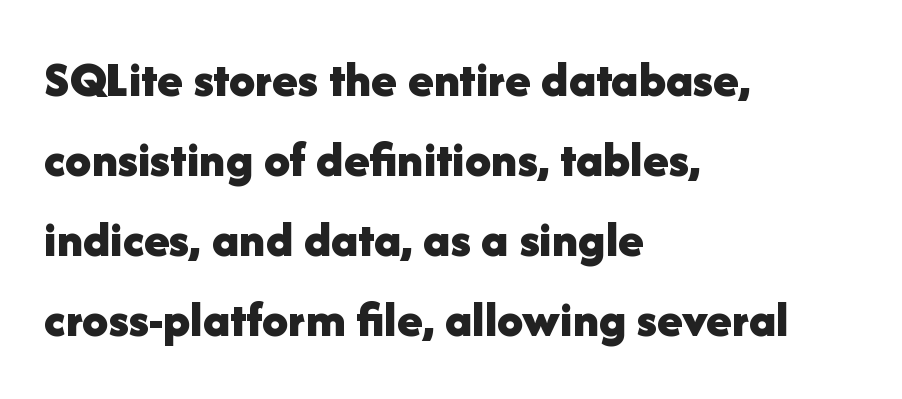
The image shows 52 px bold sans-serif type, upright; set left-aligned, normal line spacing (1.54x), normal letter spacing, not underlined; low stroke contrast and a medium x-height.
